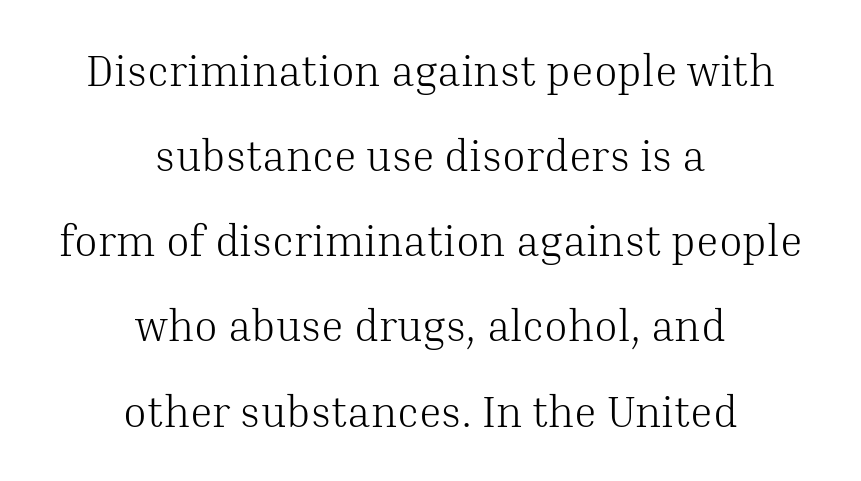
Q: Is the text bold? A: No.
Q: Is the text italic (slanted)? A: No, it is upright.
Q: Is the typeface a serif or a sans-serif typeface? A: Serif.
Q: Is the text underlined? A: No.
Q: How is the paragraph aligned? A: Centered.
Q: Is the spacing between letters normal or unusually wide? A: Normal.
Q: Is the spacing between lines tight, normal or loose? A: Loose.
Q: Width (condensed, normal, or wide)? A: Normal.
Q: Stroke contrast? A: Medium.
Q: x-height? A: Medium.
Q: Monospaced? A: No.
